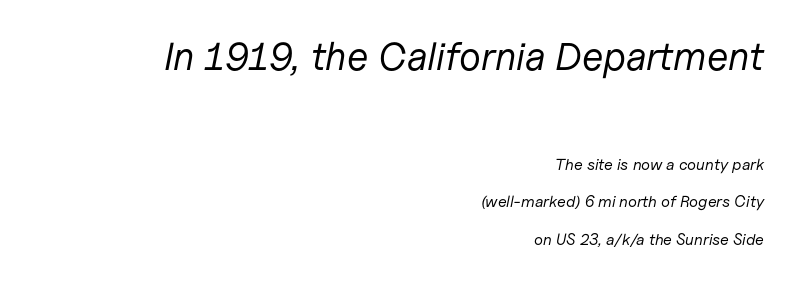
{"italic": "yes", "lean": "right", "slant_degrees": 11, "bold": "no", "weight": "regular", "width": "normal", "stroke_contrast": "low", "x_height": "medium", "monospaced": "no", "underline": "no", "align": "right", "line_spacing": "loose", "line_spacing_ratio": 2.33, "letter_spacing": "normal", "letter_spacing_em": 0.0, "larger_block": "first", "size_ratio": 2.44, "glyph_px": 39}
